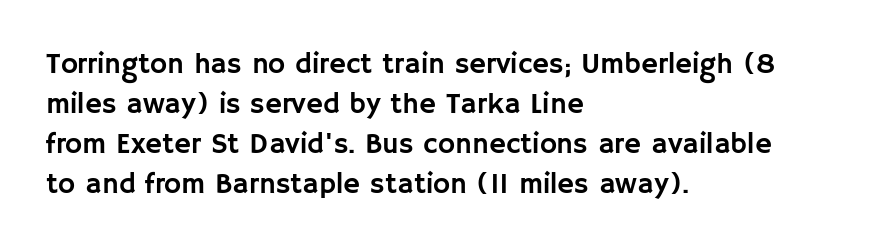
What's the leading like? Ordinary, nothing unusual. Every character sits straight up, as roman type does. The rendering anchors every line to the left-hand side. Underlining? Definitely not there.
